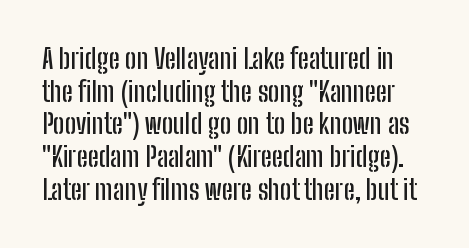
The image shows 27 px text type, upright; set line spacing 1.21x, normal letter spacing, not underlined.
